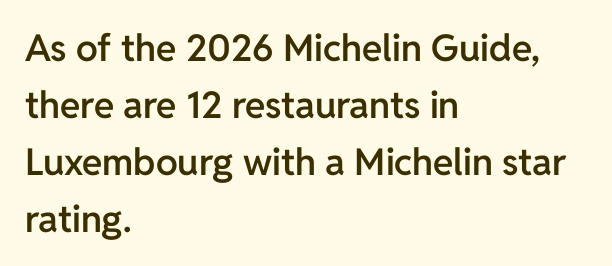
Q: Is the text bold? A: Semi-bold.
Q: Is the text italic (slanted)? A: No, it is upright.
Q: Is the typeface a serif or a sans-serif typeface? A: Sans-serif.
Q: Is the text underlined? A: No.
Q: How is the paragraph aligned? A: Left-aligned.
Q: Is the spacing between letters normal or unusually wide? A: Normal.
Q: Is the spacing between lines tight, normal or loose? A: Normal.
Q: Width (condensed, normal, or wide)? A: Normal.
Q: Stroke contrast? A: Low.
Q: x-height? A: Medium.
Q: Monospaced? A: No.
